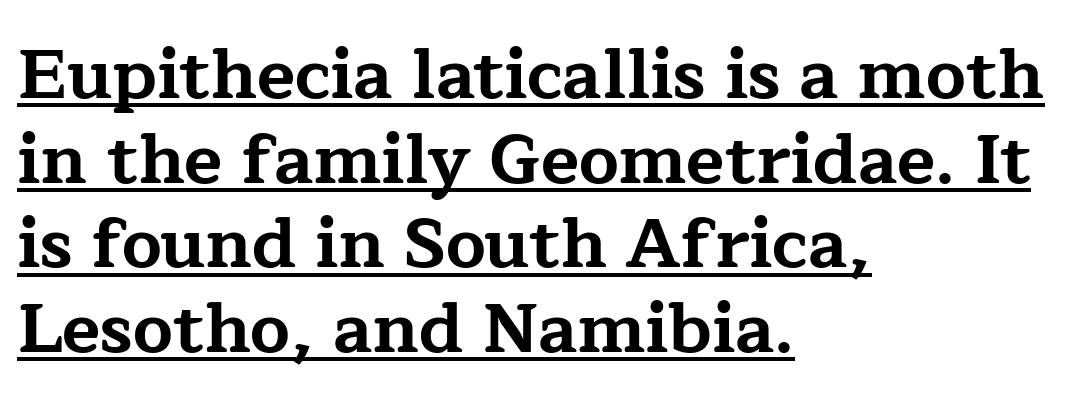
Q: Is the text bold? A: Yes.
Q: Is the text italic (slanted)? A: No, it is upright.
Q: Is the typeface a serif or a sans-serif typeface? A: Serif.
Q: Is the text underlined? A: Yes.
Q: How is the paragraph aligned? A: Left-aligned.
Q: Is the spacing between letters normal or unusually wide? A: Normal.
Q: Width (condensed, normal, or wide)? A: Wide.
Q: Stroke contrast? A: Low.
Q: x-height? A: Medium.
Q: Monospaced? A: No.
